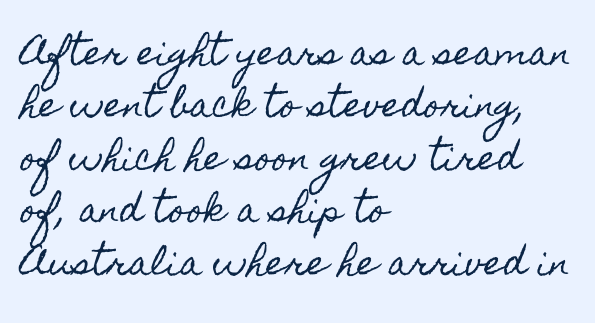
The image shows 33 px condensed type; set left-aligned, normal line spacing (1.59x), normal letter spacing, not underlined; a small x-height.
